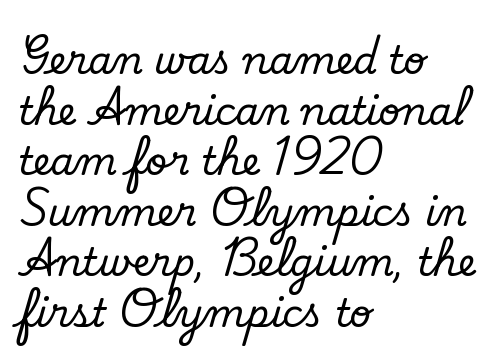
These lines are set flush left with a ragged right edge. The lines sit at an ordinary, default distance from one another. Classification — serif. Think of a printed novel: that variable character pitch is what you see here.
